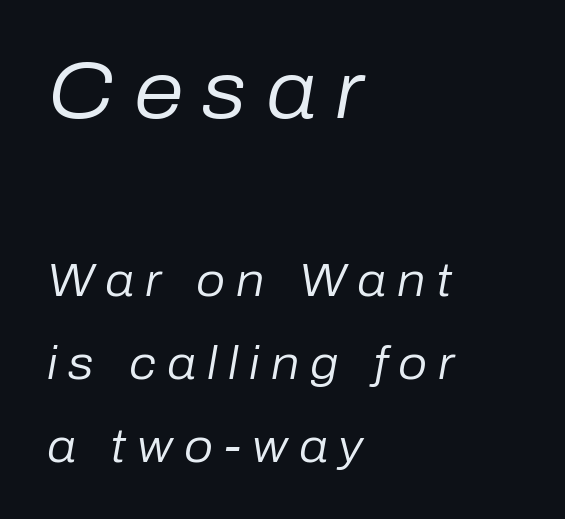
A typesetter would call this heavily tracked-out type. Large over small — that's the arrangement of the two blocks here. In CSS terms this would be text-align: left. Do the characters align in a grid? No, the font is proportional. The lettering tilts uniformly, giving the passage an italic look. The strokes carry an ordinary text weight at most.
